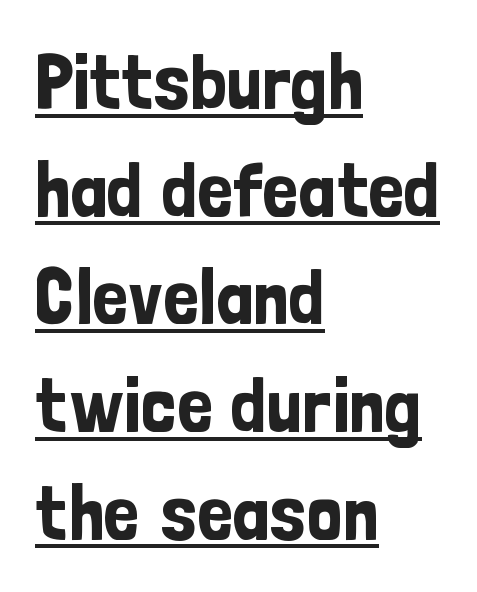
Q: Is the text italic (slanted)? A: No, it is upright.
Q: Is the typeface a serif or a sans-serif typeface? A: Sans-serif.
Q: Is the text underlined? A: Yes.
Q: How is the paragraph aligned? A: Left-aligned.
Q: Is the spacing between letters normal or unusually wide? A: Normal.
Q: Is the spacing between lines tight, normal or loose? A: Normal.
Q: Width (condensed, normal, or wide)? A: Condensed.
Q: Stroke contrast? A: Low.
Q: x-height? A: Medium.
Q: Monospaced? A: No.
